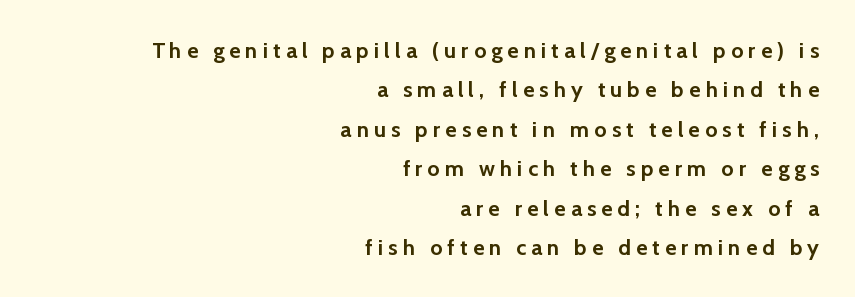
{"italic": "no", "bold": "yes", "underline": "no", "align": "right", "line_spacing_ratio": 1.79, "letter_spacing": "wide", "letter_spacing_em": 0.23, "glyph_px": 22}
